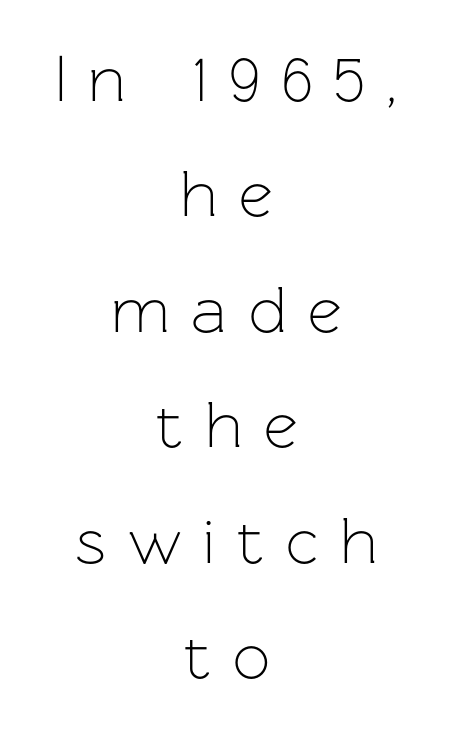
{"serif": "no", "italic": "no", "bold": "no", "weight": "light", "width": "normal", "stroke_contrast": "low", "x_height": "medium", "monospaced": "no", "underline": "no", "align": "center", "line_spacing_ratio": 1.75, "letter_spacing": "wide", "letter_spacing_em": 0.33, "glyph_px": 66}
